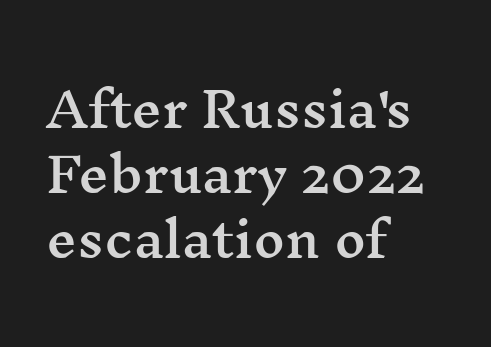
This block has exactly the height ordinary leading produces. You could not count columns in this text — the font is proportionally spaced. Honestly, there is no underline to notice here at all. In CSS terms this would be text-align: left. The text was rendered using a seriffed face with decorative stroke endings.
